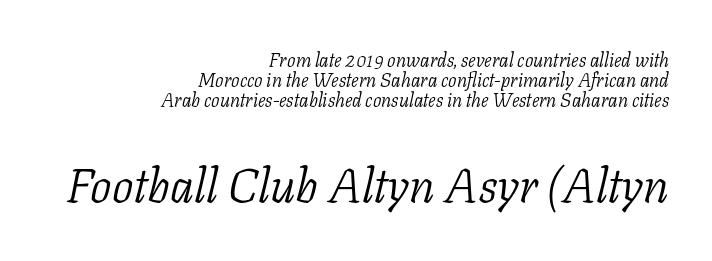
Horizontally, the lines are justified to the trailing edge only. Leading is clearly below the norm, producing a dense column. Looks like regular typesetting: each glyph gets only the width it needs. The text was rendered using a seriffed face with decorative stroke endings.
